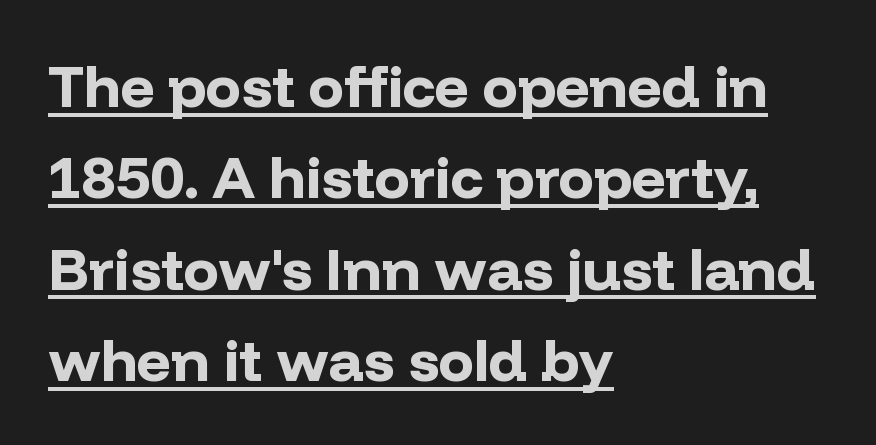
The image shows 59 px bold sans-serif type, upright; set left-aligned, normal line spacing (1.55x), normal letter spacing, underlined; low stroke contrast and a medium x-height.
